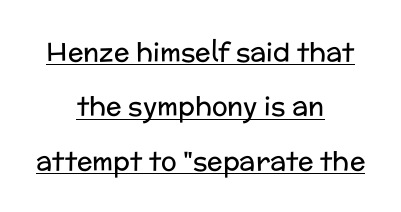
Q: Is the text bold? A: No.
Q: Is the text italic (slanted)? A: No, it is upright.
Q: Is the text underlined? A: Yes.
Q: How is the paragraph aligned? A: Centered.
Q: Is the spacing between letters normal or unusually wide? A: Normal.
Q: Is the spacing between lines tight, normal or loose? A: Loose.
